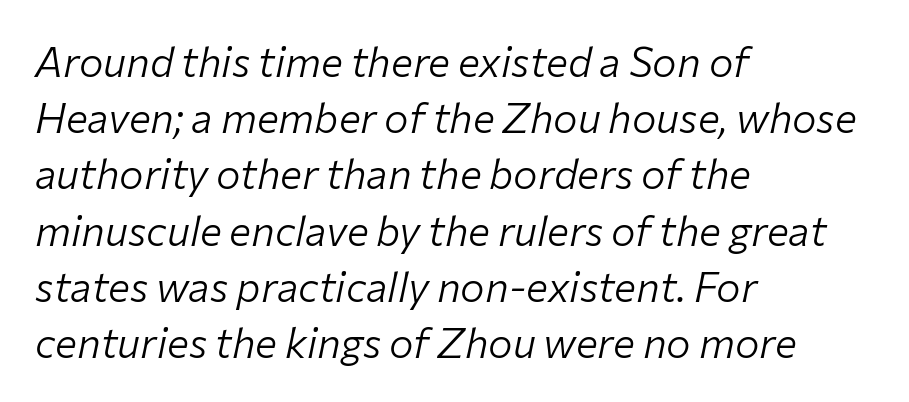
The image shows 41 px light type, italic (leaning right); set left-aligned, normal line spacing (1.37x), normal letter spacing, not underlined; low stroke contrast and a medium x-height.
